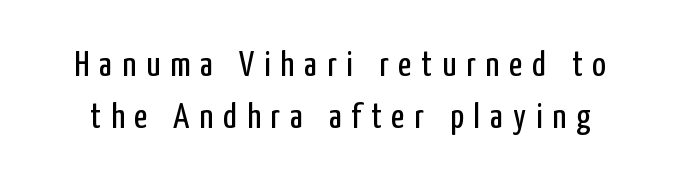
The image shows 36 px regular-weight, condensed sans-serif type, upright; set normal line spacing (1.44x), unusually wide letter spacing (+0.28 em), not underlined; low stroke contrast and a medium x-height.
